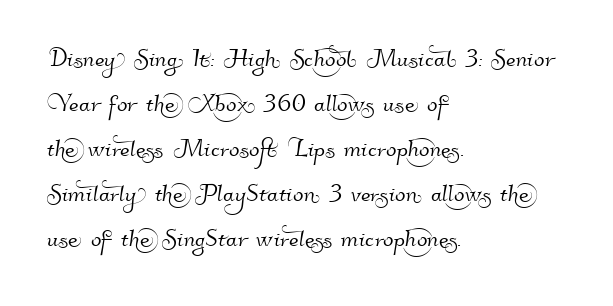
The lines in this sample share a left origin and differ only in where they stop. You can tell from the bare stems that sans-serif type was used. Words float on clear page, feet unadorned. These lines keep a tight, regular rhythm from letter to letter.
